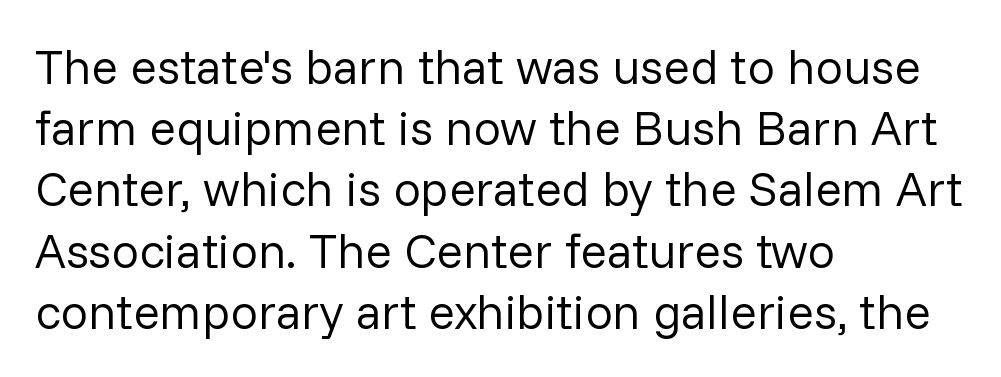
The image shows 49 px regular-weight sans-serif type, upright; set left-aligned, normal line spacing (1.25x), normal letter spacing, not underlined; low stroke contrast and a medium x-height.
